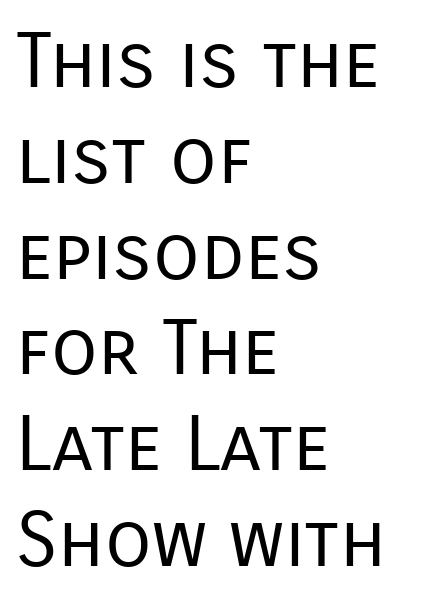
The image shows 76 px regular-weight sans-serif type, upright; set left-aligned, normal line spacing (1.26x), normal letter spacing, not underlined; low stroke contrast and a medium x-height.
